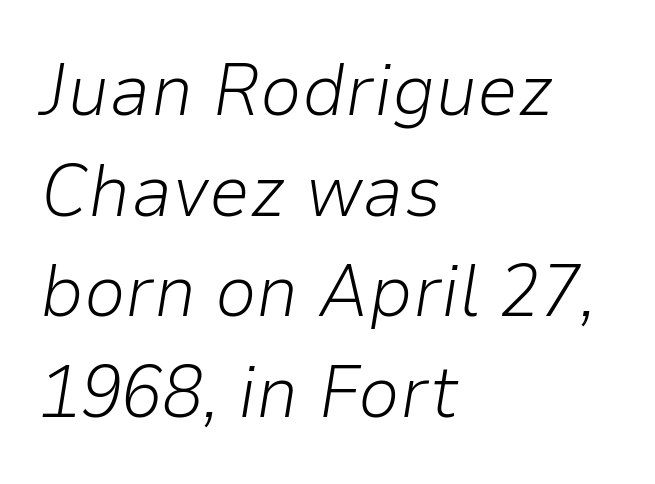
{"italic": "yes", "lean": "right", "slant_degrees": 9, "bold": "no", "weight": "light", "width": "normal", "stroke_contrast": "low", "x_height": "medium", "monospaced": "no", "underline": "no", "align": "left", "line_spacing": "normal", "line_spacing_ratio": 1.36, "letter_spacing": "normal", "letter_spacing_em": 0.0, "glyph_px": 74}
